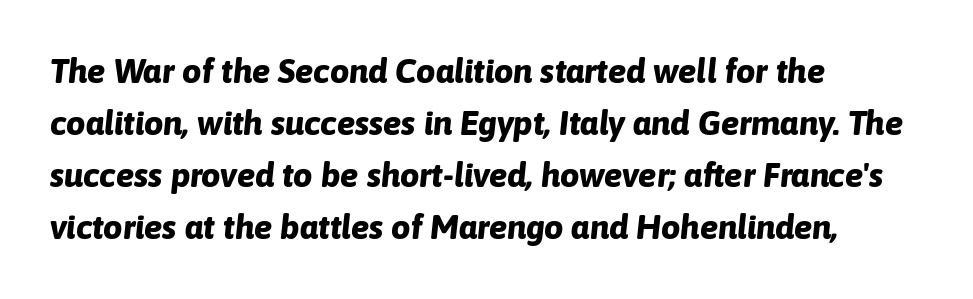
{"italic": "yes", "lean": "right", "slant_degrees": 6, "bold": "yes", "weight": "bold", "width": "normal", "stroke_contrast": "low", "x_height": "medium", "monospaced": "no", "underline": "no", "align": "left", "line_spacing": "normal", "line_spacing_ratio": 1.53, "letter_spacing": "normal", "letter_spacing_em": 0.0, "glyph_px": 34}
